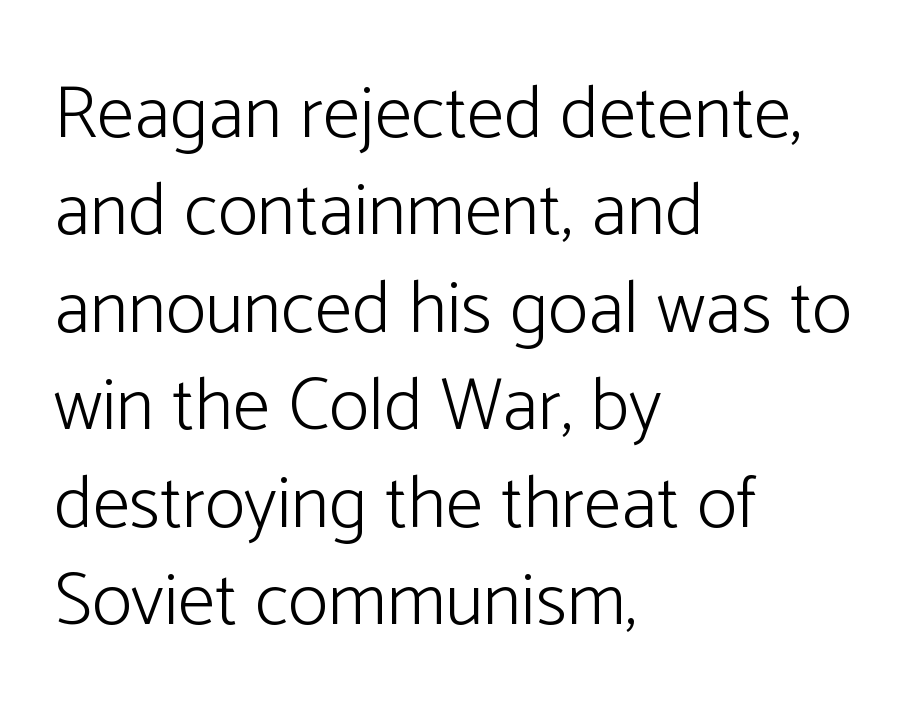
Q: Is the text bold? A: No.
Q: Is the text italic (slanted)? A: No, it is upright.
Q: Is the typeface a serif or a sans-serif typeface? A: Sans-serif.
Q: Is the text underlined? A: No.
Q: How is the paragraph aligned? A: Left-aligned.
Q: Is the spacing between letters normal or unusually wide? A: Normal.
Q: Is the spacing between lines tight, normal or loose? A: Normal.
Q: Width (condensed, normal, or wide)? A: Normal.
Q: Stroke contrast? A: Low.
Q: x-height? A: Medium.
Q: Monospaced? A: No.
